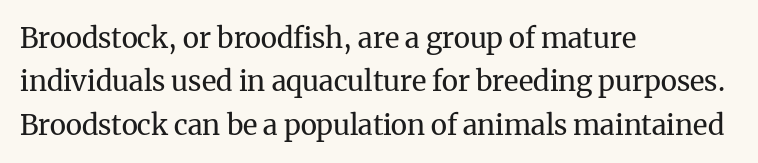
The image shows 28 px regular-weight serif type, upright; set left-aligned, normal line spacing (1.55x), normal letter spacing, not underlined; medium stroke contrast and a medium x-height.
